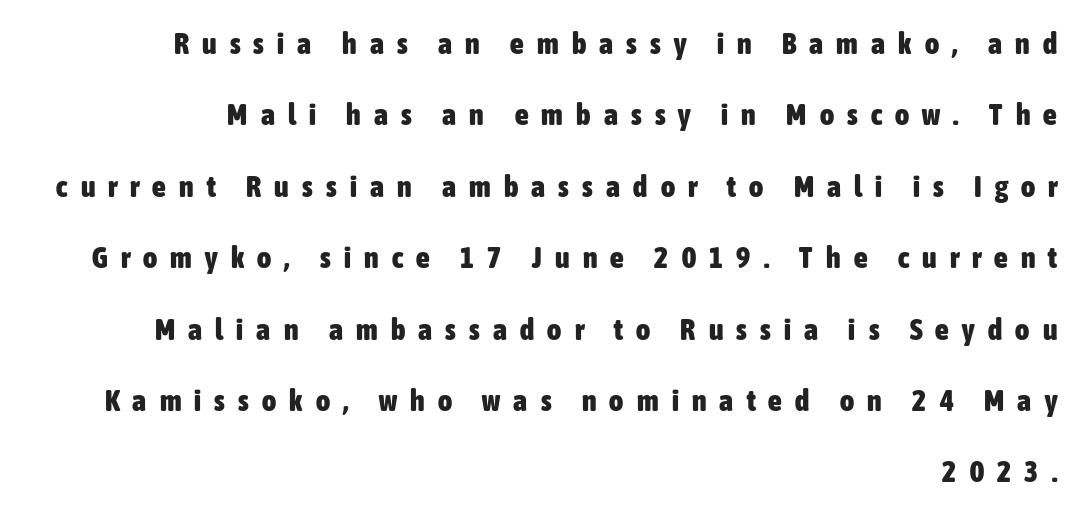
Think of a printed novel: that variable character pitch is what you see here. Clear beneath every line of the passage. Caption: multi-line text, flush right, ragged left. Regarding serifs, this sample does without them. Its strokes are broad and dark, the hallmark of bold type.
